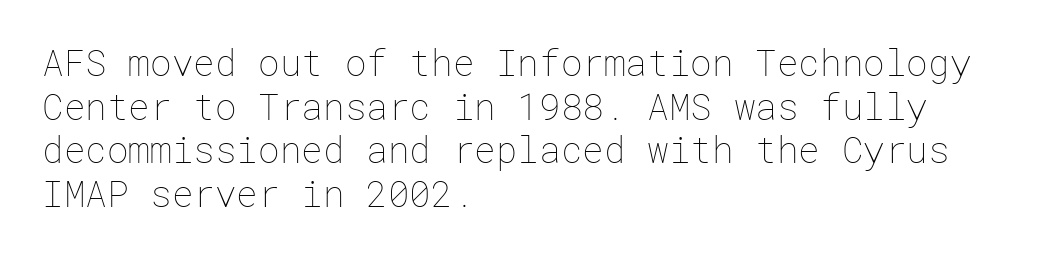
The image shows 36 px thin type, upright; set left-aligned, line spacing 1.21x, normal letter spacing, not underlined; low stroke contrast and a medium x-height.
